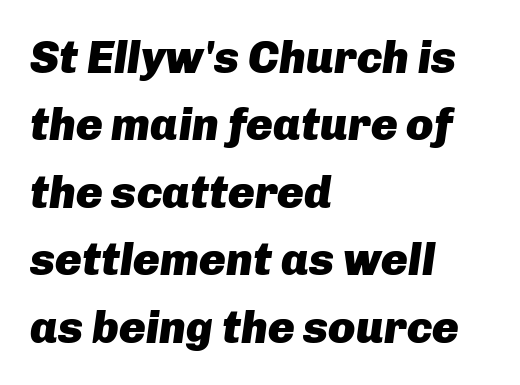
The image shows 45 px heavy type, italic (leaning right); set left-aligned, normal line spacing (1.5x), normal letter spacing, not underlined; low stroke contrast and a medium x-height.
